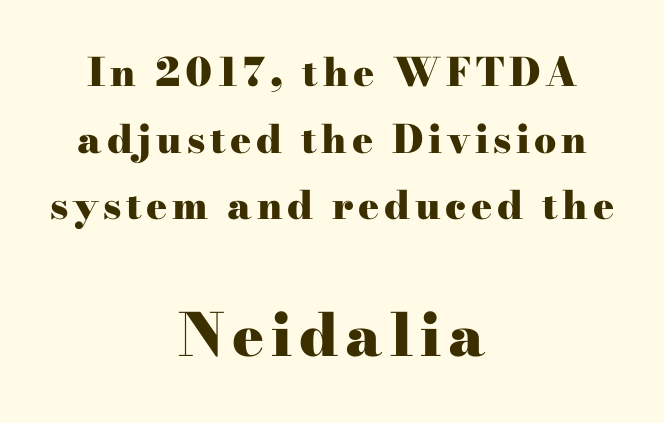
{"serif": "yes", "italic": "no", "bold": "yes", "weight": "heavy", "width": "wide", "stroke_contrast": "high", "x_height": "small", "monospaced": "no", "underline": "no", "align": "center", "line_spacing_ratio": 1.71, "larger_block": "second", "size_ratio": 1.51, "glyph_px": 59}
